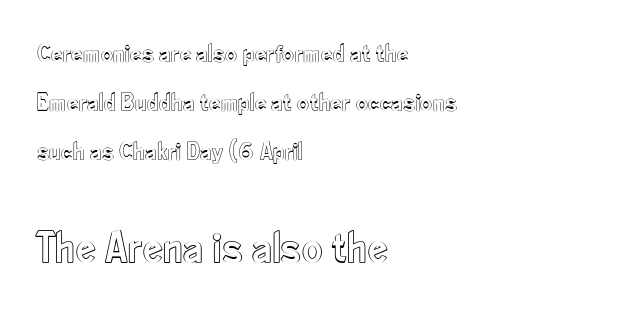
Q: Is the text italic (slanted)? A: No, it is upright.
Q: Is the text underlined? A: No.
Q: How is the paragraph aligned? A: Left-aligned.
Q: Is the spacing between letters normal or unusually wide? A: Normal.
Q: Which block of text is set in a larger size, the first (top) or the second (bottom)? A: The second (bottom) one.
Q: Width (condensed, normal, or wide)? A: Condensed.
Q: x-height? A: Small.
Q: Monospaced? A: No.
